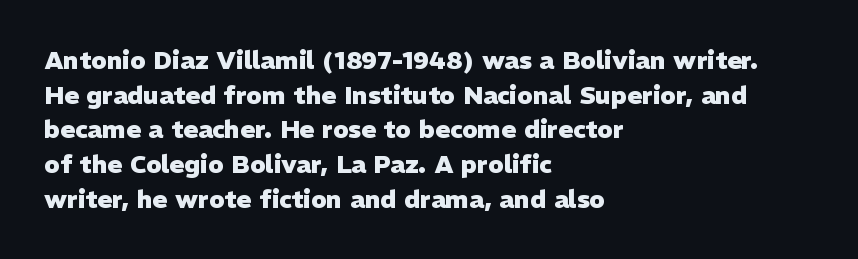
The type sits square on the baseline with zero lean. Summary of weight: heavy, a full bold. Rule under the text: the space is simply empty. Is the letter spacing exaggerated? No — it looks like the ordinary default.
